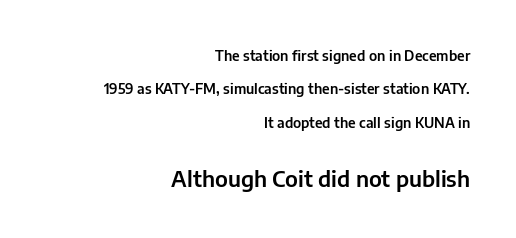
The image shows 22 px text type, upright; set right-aligned, loose line spacing (2.38x), normal letter spacing, not underlined; the second (bottom) block is 1.57x larger.
